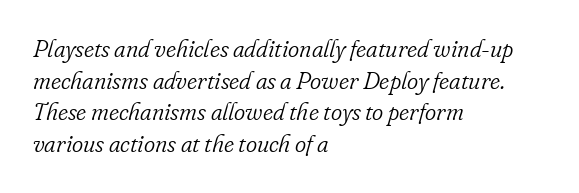
Tracking value appears to be zero — textbook default spacing. A quiet, ordinary-to-light weight characterises the typeface. Clear beneath every line of the passage. Which margin do the lines hug? The left one — the right edge is uneven. Honestly, the row spacing looks completely unremarkable. Quick note: italic.
